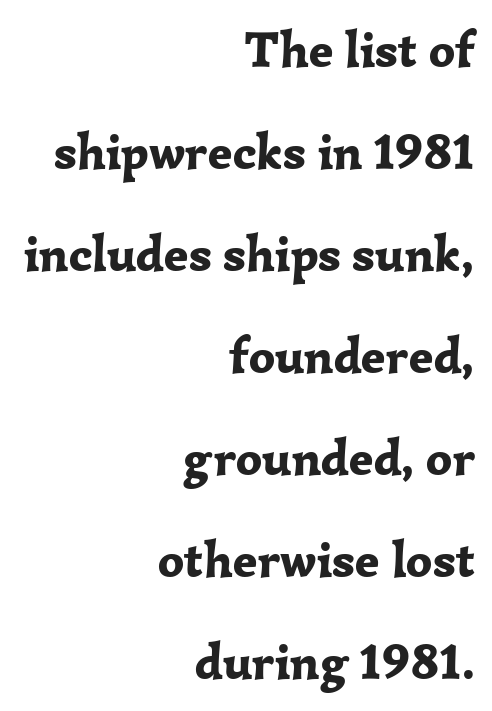
The image shows 51 px bold serif type, upright; set right-aligned, loose line spacing (2.0x), normal letter spacing, not underlined; low stroke contrast and a medium x-height.
